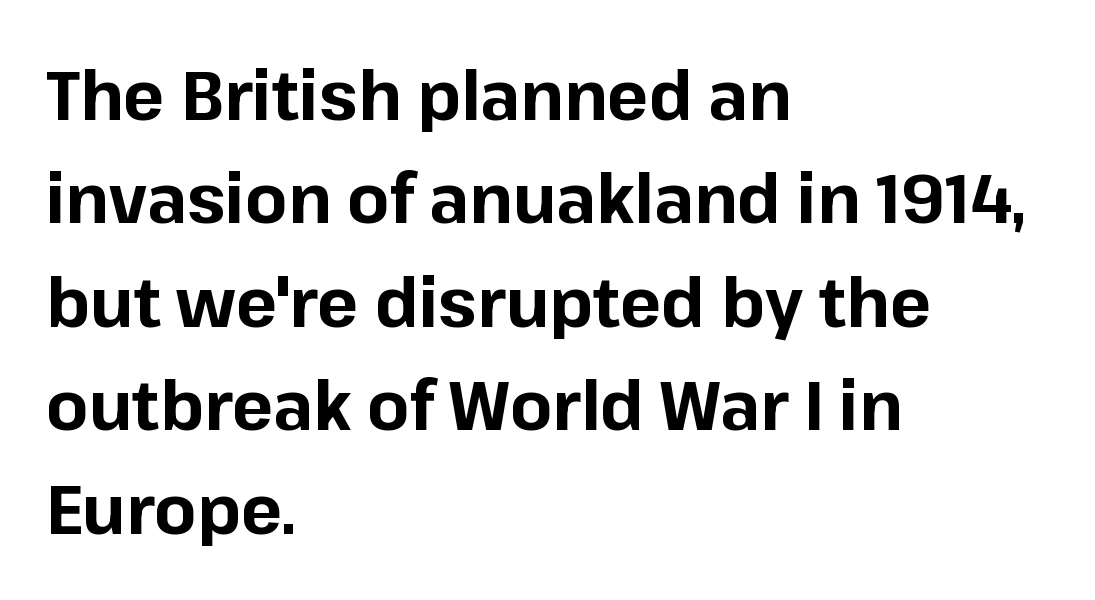
Q: Is the text bold? A: Yes.
Q: Is the text italic (slanted)? A: No, it is upright.
Q: Is the typeface a serif or a sans-serif typeface? A: Sans-serif.
Q: Is the text underlined? A: No.
Q: How is the paragraph aligned? A: Left-aligned.
Q: Is the spacing between letters normal or unusually wide? A: Normal.
Q: Is the spacing between lines tight, normal or loose? A: Normal.
Q: Width (condensed, normal, or wide)? A: Normal.
Q: Stroke contrast? A: Low.
Q: x-height? A: Medium.
Q: Monospaced? A: No.
